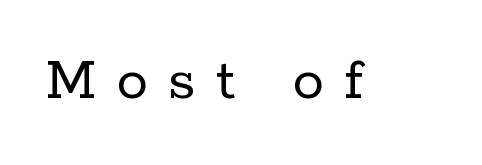
{"serif": "yes", "italic": "no", "bold": "no", "weight": "regular", "width": "normal", "stroke_contrast": "low", "x_height": "medium", "monospaced": "no", "underline": "no", "letter_spacing": "wide", "letter_spacing_em": 0.32, "glyph_px": 63}
